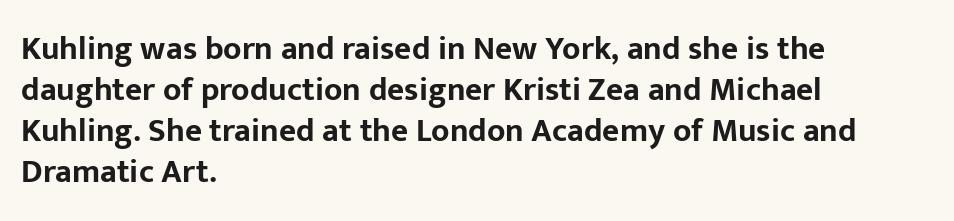
{"serif": "no", "italic": "no", "bold": "yes", "weight": "bold", "width": "normal", "stroke_contrast": "low", "x_height": "medium", "monospaced": "no", "underline": "no", "align": "left", "line_spacing_ratio": 1.24, "letter_spacing": "normal", "letter_spacing_em": 0.0, "glyph_px": 33}
